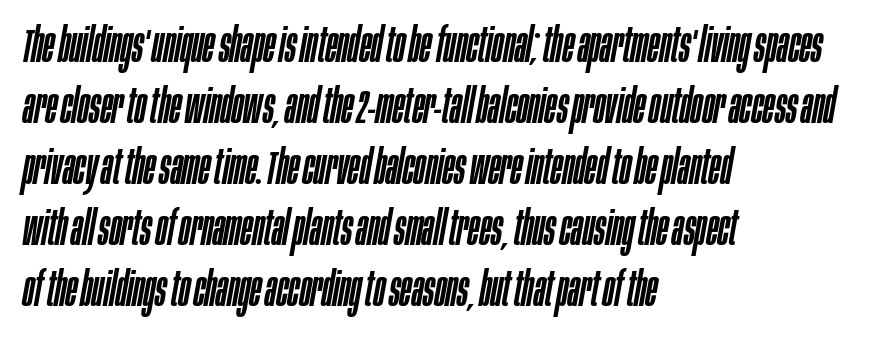
{"italic": "yes", "lean": "right", "slant_degrees": 10, "width": "condensed", "stroke_contrast": "low", "x_height": "large", "monospaced": "no", "underline": "no", "align": "left", "line_spacing": "normal", "line_spacing_ratio": 1.27, "letter_spacing": "normal", "letter_spacing_em": 0.0, "glyph_px": 48}
